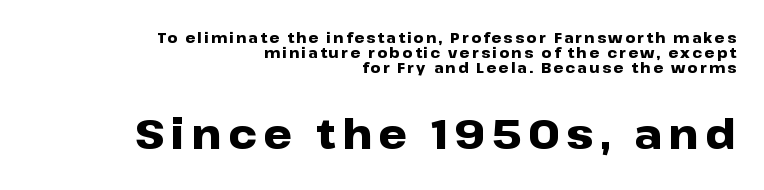
A typesetter would label this face a sans. The face used here has the dense, thick strokes of a bold. Which of the two is more prominent by size? The second, at the bottom. No italicization has been applied; the sample stays upright.
